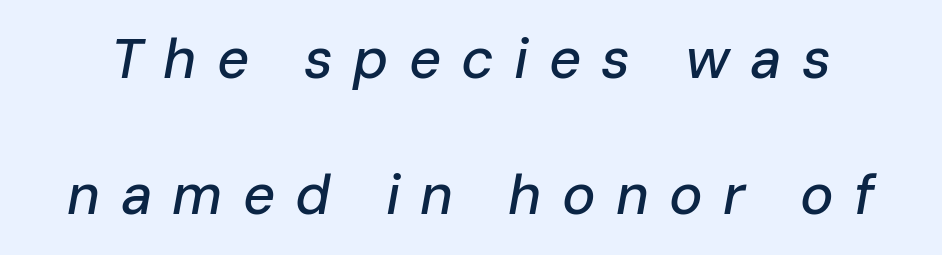
The image shows 56 px text type, italic (leaning right); set loose line spacing (2.43x), unusually wide letter spacing (+0.36 em), not underlined; low stroke contrast and a medium x-height.
